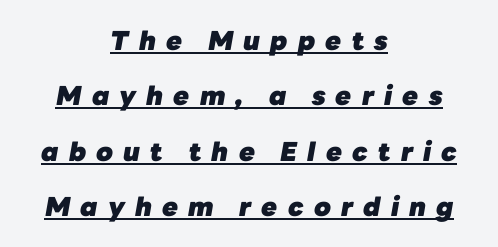
Quick note: interline space is abundant. The words here are underlined. If you folded the block vertically in half, each line would mirror itself in length. The rendering uses a bold face; every stroke is thick and dark. Is the type slanted? Yes — the strokes lean at a clear angle.
